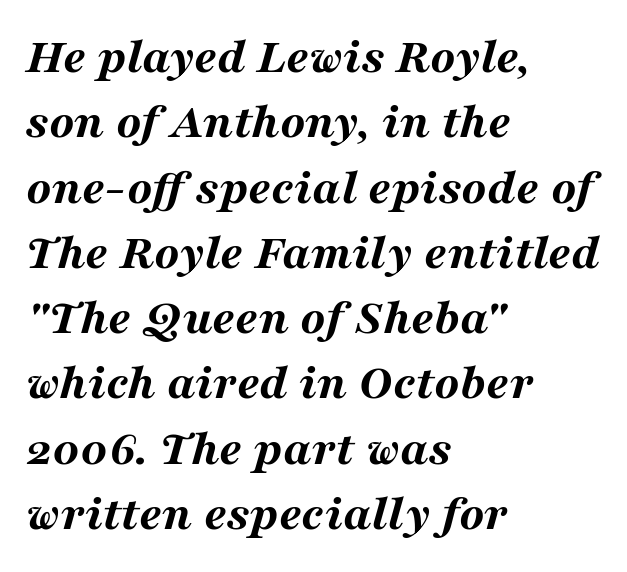
Q: Is the text bold? A: Yes.
Q: Is the text italic (slanted)? A: Yes, it leans right by about 16 degrees.
Q: Is the text underlined? A: No.
Q: How is the paragraph aligned? A: Left-aligned.
Q: Is the spacing between letters normal or unusually wide? A: Normal.
Q: Is the spacing between lines tight, normal or loose? A: Normal.
Q: Width (condensed, normal, or wide)? A: Wide.
Q: Stroke contrast? A: Medium.
Q: x-height? A: Medium.
Q: Monospaced? A: No.
